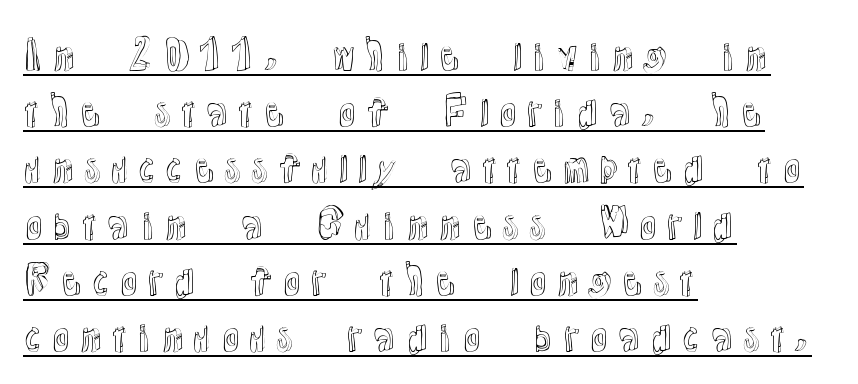
The image shows 38 px text type, upright; set left-aligned, normal line spacing (1.48x), underlined; a medium x-height.
